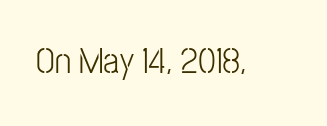
Q: Is the text bold? A: No.
Q: Is the text italic (slanted)? A: No, it is upright.
Q: Is the typeface a serif or a sans-serif typeface? A: Sans-serif.
Q: Is the text underlined? A: No.
Q: Is the spacing between letters normal or unusually wide? A: Normal.
Q: Width (condensed, normal, or wide)? A: Condensed.
Q: Stroke contrast? A: Low.
Q: x-height? A: Medium.
Q: Monospaced? A: No.
